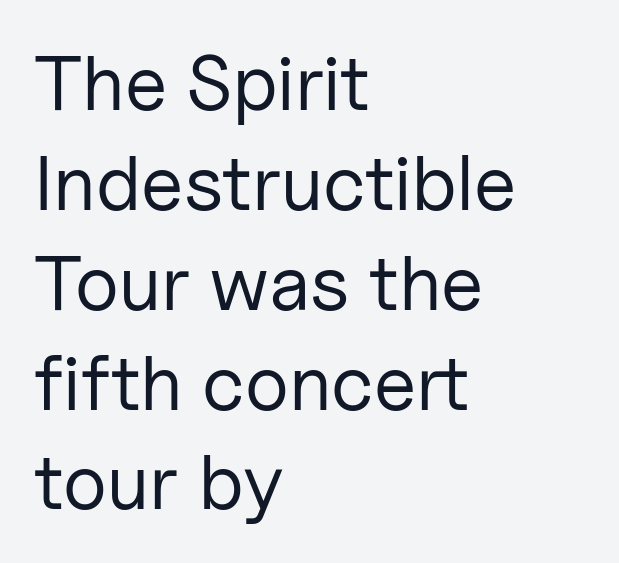
Q: Is the text bold? A: No.
Q: Is the text italic (slanted)? A: No, it is upright.
Q: Is the typeface a serif or a sans-serif typeface? A: Sans-serif.
Q: Is the text underlined? A: No.
Q: How is the paragraph aligned? A: Left-aligned.
Q: Is the spacing between letters normal or unusually wide? A: Normal.
Q: Is the spacing between lines tight, normal or loose? A: Normal.
Q: Width (condensed, normal, or wide)? A: Normal.
Q: Stroke contrast? A: Low.
Q: x-height? A: Medium.
Q: Monospaced? A: No.
